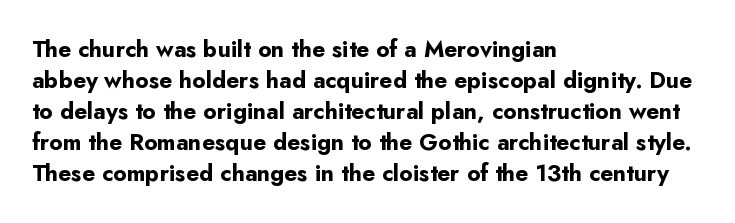
Caption: bold face, heavy strokes. Compared with typical body copy, the letter spacing here is the same. Line starts are locked; line ends wander. The axis of the letterforms is exactly vertical.
